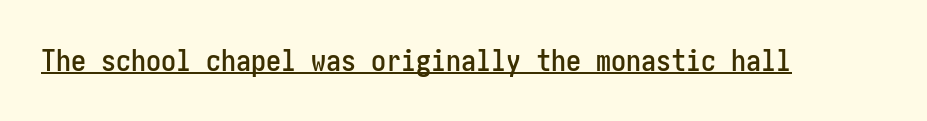
Q: Is the text italic (slanted)? A: No, it is upright.
Q: Is the typeface a serif or a sans-serif typeface? A: Sans-serif.
Q: Is the text underlined? A: Yes.
Q: Is the spacing between letters normal or unusually wide? A: Normal.
Q: Width (condensed, normal, or wide)? A: Condensed.
Q: Stroke contrast? A: Low.
Q: x-height? A: Medium.
